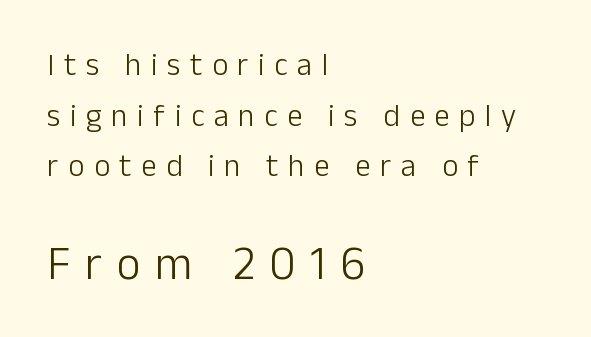
Q: Is the text bold? A: No.
Q: Is the text italic (slanted)? A: No, it is upright.
Q: Is the typeface a serif or a sans-serif typeface? A: Sans-serif.
Q: Is the text underlined? A: No.
Q: How is the paragraph aligned? A: Left-aligned.
Q: Is the spacing between letters normal or unusually wide? A: Unusually wide.
Q: Is the spacing between lines tight, normal or loose? A: Normal.
Q: Which block of text is set in a larger size, the first (top) or the second (bottom)? A: The second (bottom) one.
Q: Width (condensed, normal, or wide)? A: Normal.
Q: Stroke contrast? A: Low.
Q: x-height? A: Medium.
Q: Monospaced? A: No.
